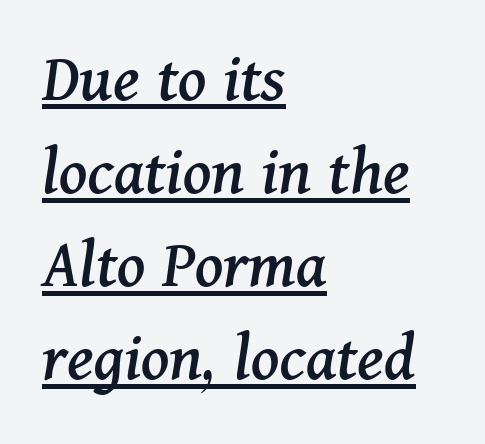
Q: Is the text italic (slanted)? A: Yes, it leans right by about 11 degrees.
Q: Is the typeface a serif or a sans-serif typeface? A: Serif.
Q: Is the text underlined? A: Yes.
Q: How is the paragraph aligned? A: Left-aligned.
Q: Is the spacing between letters normal or unusually wide? A: Normal.
Q: Is the spacing between lines tight, normal or loose? A: Normal.
Q: Width (condensed, normal, or wide)? A: Normal.
Q: Stroke contrast? A: Medium.
Q: x-height? A: Medium.
Q: Monospaced? A: No.
